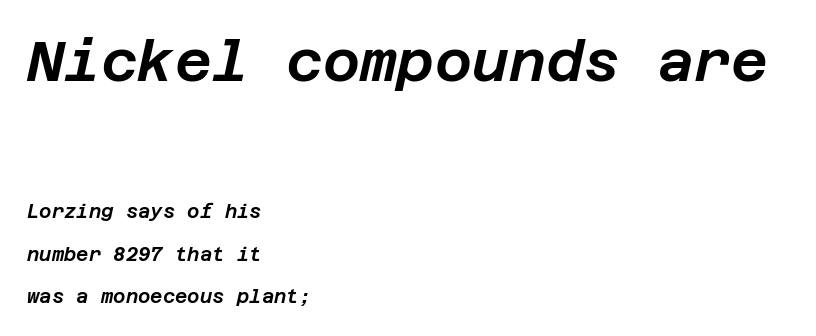
Observe the lean: these are italic letterforms. Spacing between characters is what you'd get straight out of the box. A classic flush-left, rag-right setting is used for this passage. A great deal of white space separates one row of letters from the next. Descenders are the only things crossing below the line.
